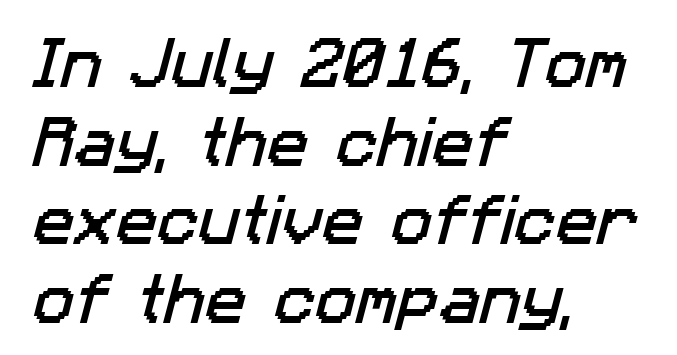
The image shows 55 px sans-serif type; set left-aligned, normal line spacing (1.43x), normal letter spacing, not underlined; low stroke contrast and a medium x-height.
